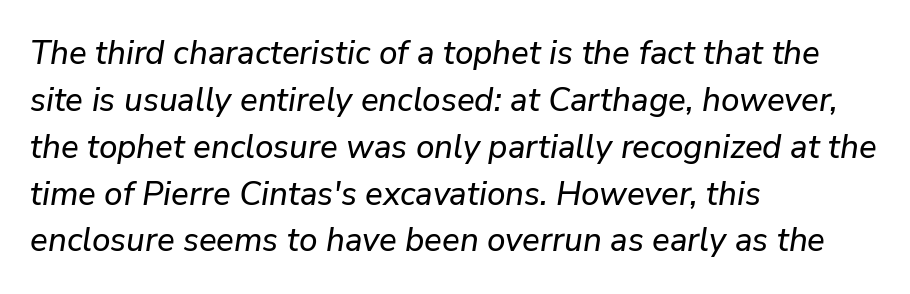
Tracking value appears to be zero — textbook default spacing. Beneath every word, the page is bare. Casual observation: everything's shoved over to the left. The rendering applies a slant to the glyphs.
